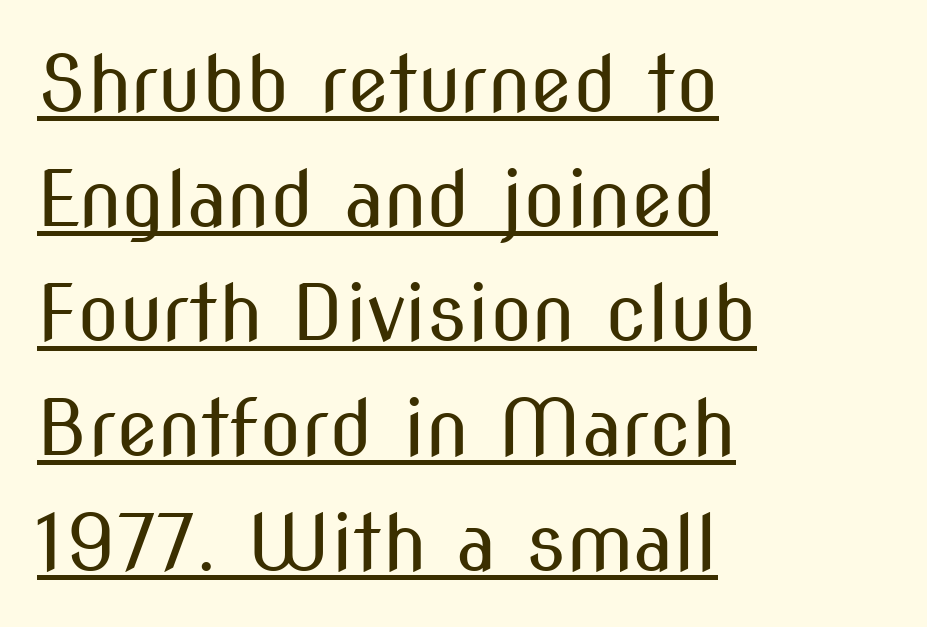
No extra ink here — the face is not bold. The glyphs in this specimen are sans serif. Vertical spacing — default. Casual observation: everything's shoved over to the left. The specimen includes a rule beneath the text block's lines. Note the varied advance widths — an 'i' is clearly narrower than an 'm'.
